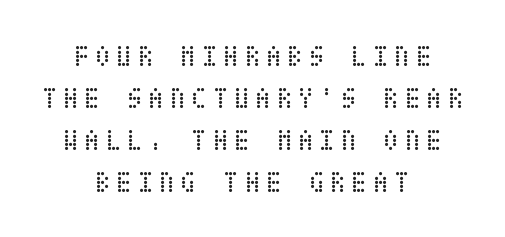
Q: Is the text bold? A: No.
Q: Is the text italic (slanted)? A: No, it is upright.
Q: Is the text underlined? A: No.
Q: How is the paragraph aligned? A: Centered.
Q: Is the spacing between lines tight, normal or loose? A: Normal.
Q: Width (condensed, normal, or wide)? A: Condensed.
Q: Stroke contrast? A: Low.
Q: x-height? A: Large.
